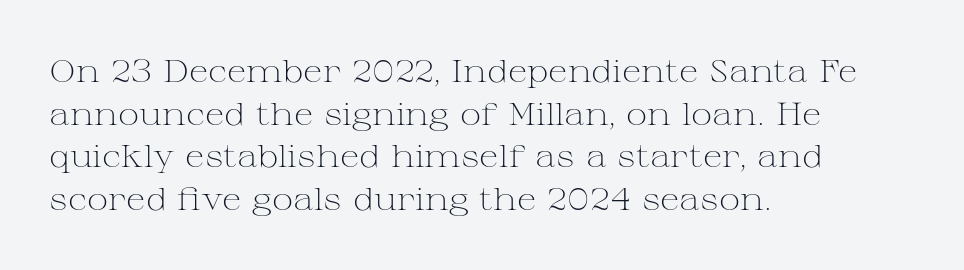
The image shows 32 px light, wide serif type, upright; set left-aligned, normal line spacing (1.33x), normal letter spacing, not underlined; medium stroke contrast and a medium x-height.
